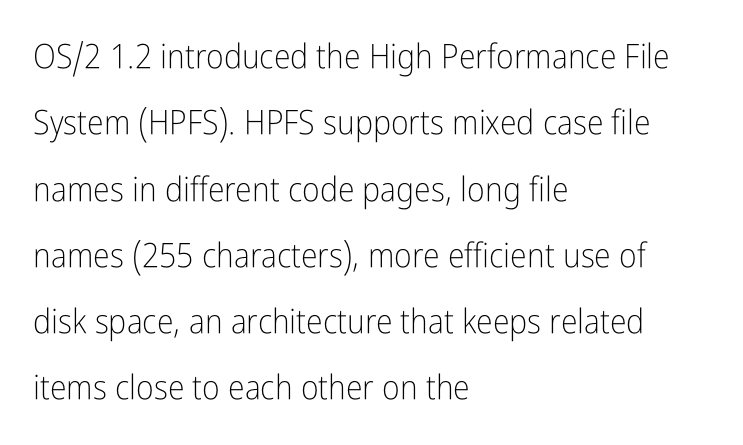
Q: Is the text bold? A: No.
Q: Is the text italic (slanted)? A: No, it is upright.
Q: Is the typeface a serif or a sans-serif typeface? A: Sans-serif.
Q: Is the text underlined? A: No.
Q: How is the paragraph aligned? A: Left-aligned.
Q: Is the spacing between letters normal or unusually wide? A: Normal.
Q: Is the spacing between lines tight, normal or loose? A: Loose.
Q: Width (condensed, normal, or wide)? A: Condensed.
Q: Stroke contrast? A: Low.
Q: x-height? A: Medium.
Q: Monospaced? A: No.
